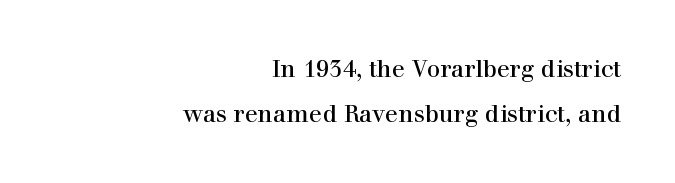
Q: Is the text italic (slanted)? A: No, it is upright.
Q: Is the text underlined? A: No.
Q: How is the paragraph aligned? A: Right-aligned.
Q: Is the spacing between letters normal or unusually wide? A: Normal.
